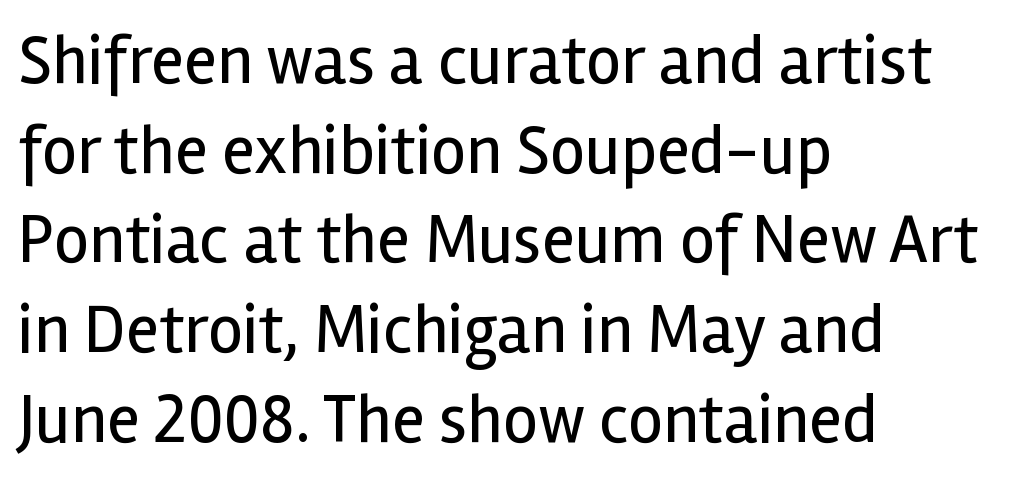
{"serif": "no", "italic": "no", "bold": "no", "weight": "regular", "width": "normal", "x_height": "medium", "monospaced": "no", "underline": "no", "align": "left", "line_spacing": "normal", "line_spacing_ratio": 1.3, "letter_spacing": "normal", "letter_spacing_em": 0.0, "glyph_px": 69}
